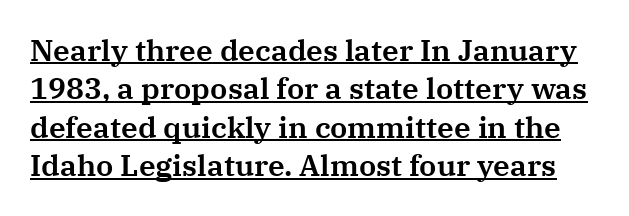
The image shows 30 px serif type, upright; set normal line spacing (1.28x), normal letter spacing, underlined; medium stroke contrast and a medium x-height.
